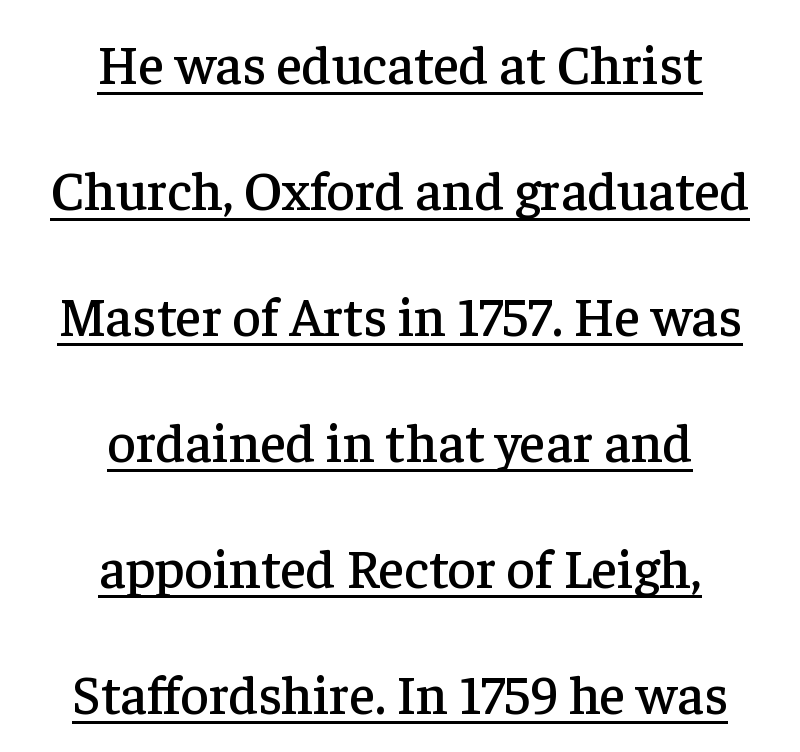
{"serif": "yes", "italic": "no", "width": "normal", "stroke_contrast": "low", "x_height": "medium", "monospaced": "no", "underline": "yes", "align": "center", "line_spacing": "loose", "line_spacing_ratio": 2.29, "letter_spacing": "normal", "letter_spacing_em": 0.0, "glyph_px": 55}
